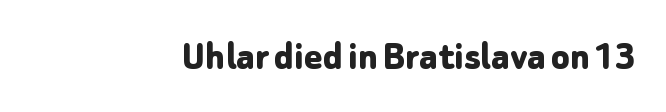
{"serif": "no", "italic": "no", "bold": "yes", "weight": "bold", "width": "normal", "stroke_contrast": "low", "x_height": "medium", "monospaced": "no", "underline": "no", "letter_spacing": "normal", "letter_spacing_em": 0.0, "glyph_px": 43}
